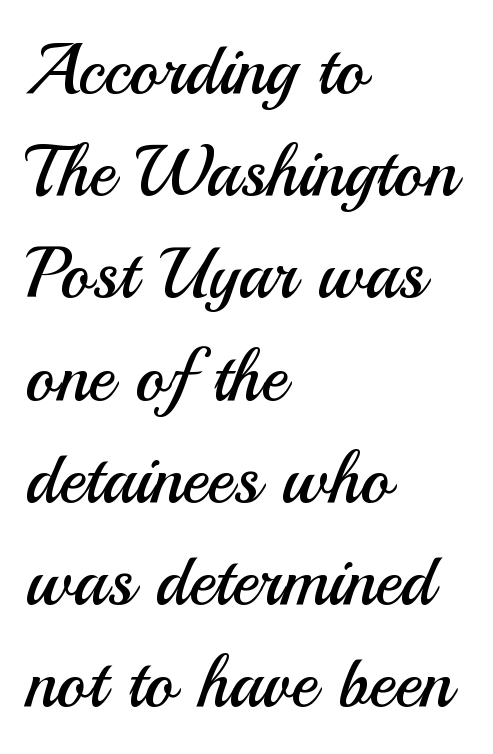
{"serif": "no", "bold": "no", "weight": "regular", "width": "normal", "stroke_contrast": "medium", "x_height": "small", "monospaced": "no", "underline": "no", "align": "left", "line_spacing": "normal", "line_spacing_ratio": 1.44, "letter_spacing": "normal", "letter_spacing_em": 0.0, "glyph_px": 71}
